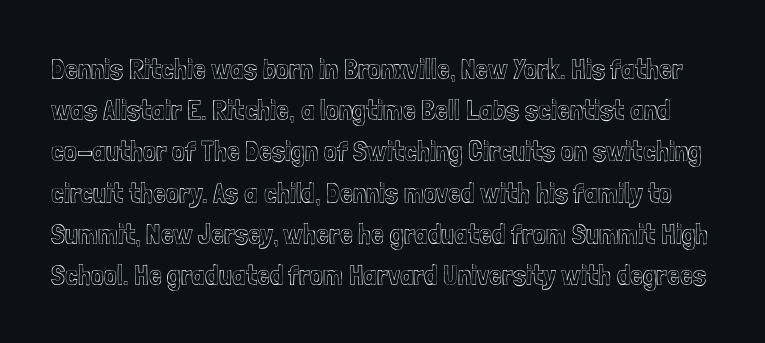
Q: Is the text italic (slanted)? A: No, it is upright.
Q: Is the text underlined? A: No.
Q: Is the spacing between letters normal or unusually wide? A: Normal.
Q: Is the spacing between lines tight, normal or loose? A: Normal.
Q: Width (condensed, normal, or wide)? A: Condensed.
Q: x-height? A: Medium.
Q: Monospaced? A: No.
